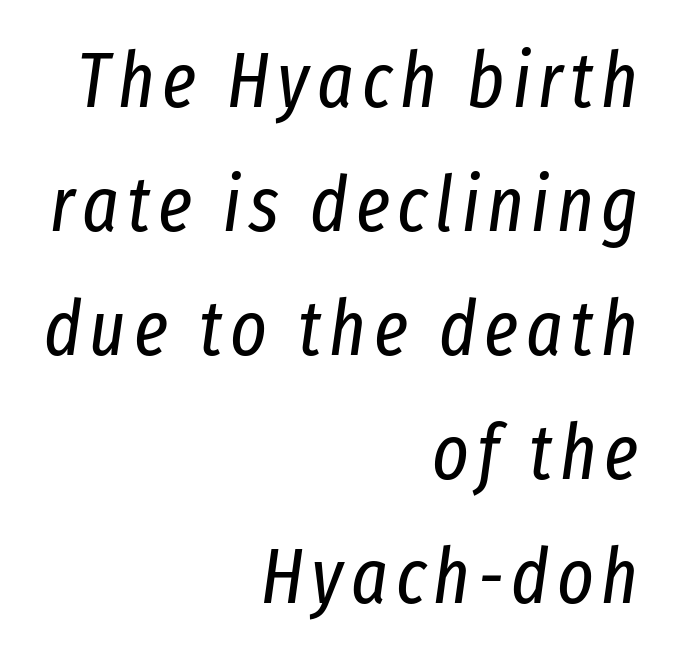
The image shows 77 px regular-weight, condensed type, italic (leaning right); set right-aligned, normal line spacing (1.61x), not underlined; low stroke contrast and a medium x-height.
